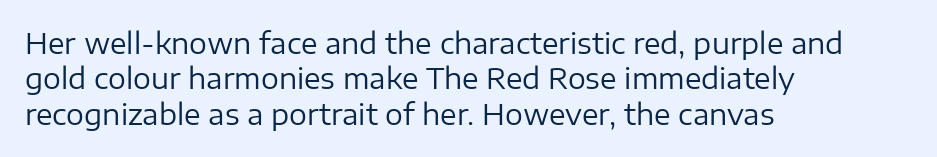
Each letter's strokes conclude bluntly, with no projecting serifs. Line starts are locked; line ends wander. This reads as an unemphasized weight, regular at the heaviest. Does extra space separate the letters? No, they use regular spacing.
